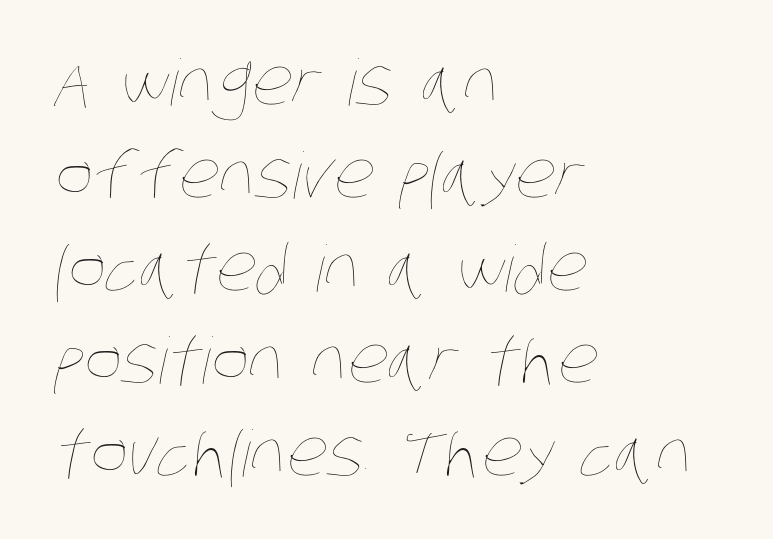
{"bold": "no", "weight": "thin", "width": "condensed", "stroke_contrast": "low", "x_height": "large", "monospaced": "no", "underline": "no", "align": "left", "line_spacing": "normal", "line_spacing_ratio": 1.45, "letter_spacing": "normal", "letter_spacing_em": 0.0, "glyph_px": 64}
